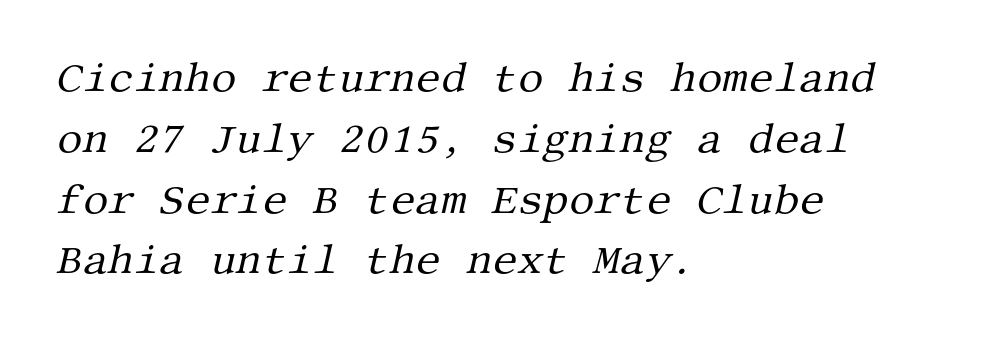
Q: Is the text bold? A: No.
Q: Is the text italic (slanted)? A: Yes, it leans right by about 13 degrees.
Q: Is the typeface a serif or a sans-serif typeface? A: Serif.
Q: Is the text underlined? A: No.
Q: How is the paragraph aligned? A: Left-aligned.
Q: Is the spacing between letters normal or unusually wide? A: Normal.
Q: Is the spacing between lines tight, normal or loose? A: Normal.
Q: Width (condensed, normal, or wide)? A: Normal.
Q: Stroke contrast? A: Medium.
Q: x-height? A: Large.
